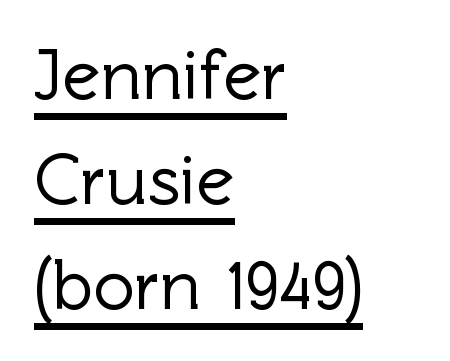
The image shows 72 px sans-serif type, upright; set left-aligned, normal line spacing (1.46x), normal letter spacing, underlined; a medium x-height.
